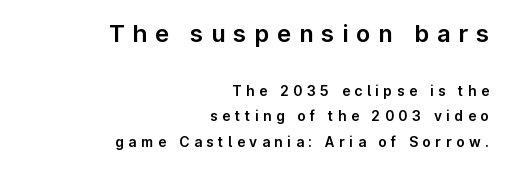
{"italic": "no", "underline": "no", "align": "right", "line_spacing_ratio": 1.85, "letter_spacing": "wide", "letter_spacing_em": 0.32, "larger_block": "first", "size_ratio": 1.71, "glyph_px": 24}
